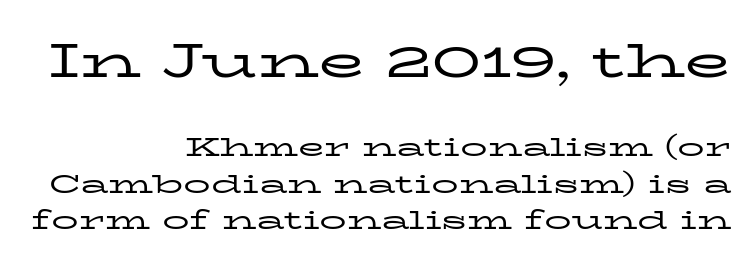
Q: Is the text bold? A: No.
Q: Is the text italic (slanted)? A: No, it is upright.
Q: Is the typeface a serif or a sans-serif typeface? A: Serif.
Q: Is the text underlined? A: No.
Q: How is the paragraph aligned? A: Right-aligned.
Q: Is the spacing between letters normal or unusually wide? A: Normal.
Q: Is the spacing between lines tight, normal or loose? A: Normal.
Q: Which block of text is set in a larger size, the first (top) or the second (bottom)? A: The first (top) one.
Q: Width (condensed, normal, or wide)? A: Wide.
Q: Stroke contrast? A: Low.
Q: x-height? A: Medium.
Q: Monospaced? A: No.
